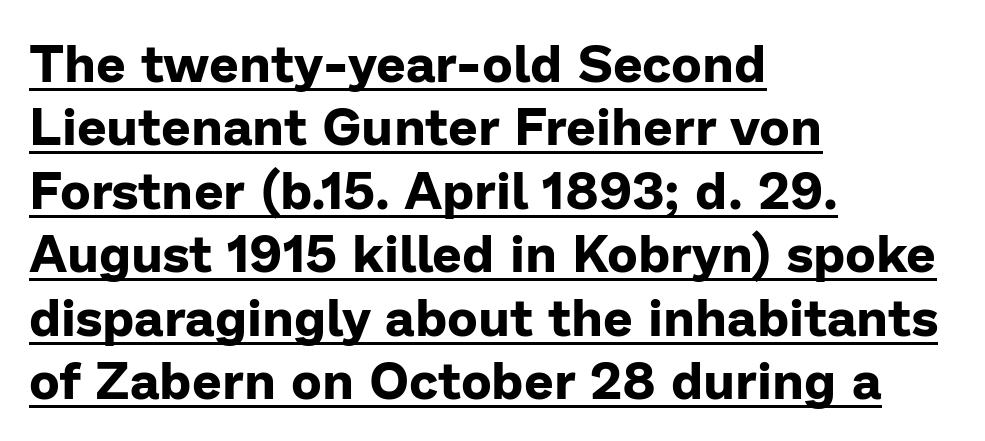
The image shows 52 px bold sans-serif type, upright; set left-aligned, line spacing 1.22x, normal letter spacing, underlined; low stroke contrast and a medium x-height.
